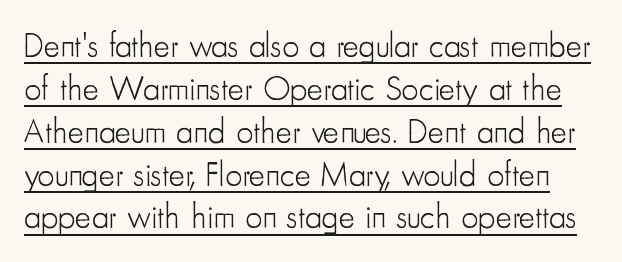
Q: Is the text bold? A: No.
Q: Is the text italic (slanted)? A: No, it is upright.
Q: Is the typeface a serif or a sans-serif typeface? A: Sans-serif.
Q: Is the text underlined? A: Yes.
Q: Is the spacing between letters normal or unusually wide? A: Normal.
Q: Is the spacing between lines tight, normal or loose? A: Normal.
Q: Width (condensed, normal, or wide)? A: Condensed.
Q: Stroke contrast? A: Low.
Q: x-height? A: Small.
Q: Monospaced? A: No.
